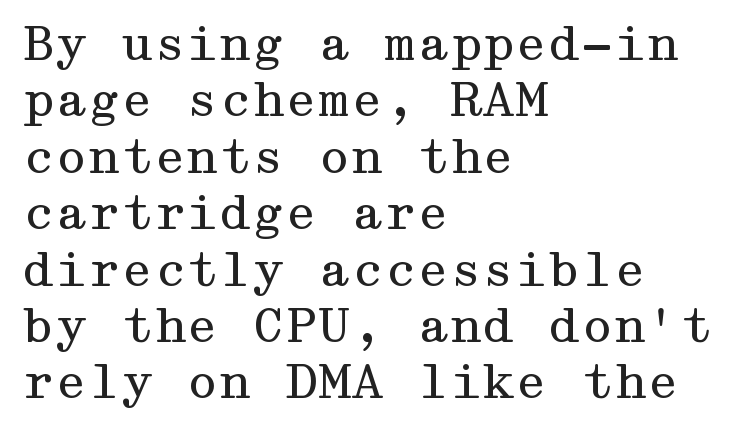
{"serif": "yes", "italic": "no", "bold": "no", "weight": "regular", "width": "wide", "stroke_contrast": "medium", "x_height": "medium", "underline": "no", "align": "left", "line_spacing_ratio": 1.2, "letter_spacing": "normal", "letter_spacing_em": 0.0, "glyph_px": 47}
